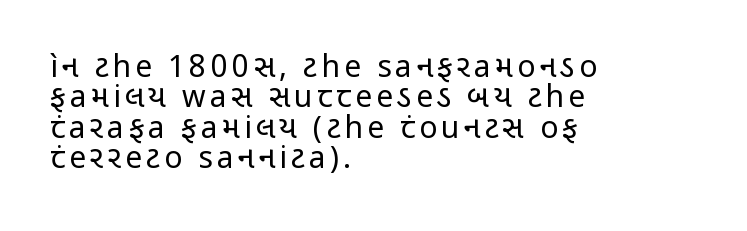
Compared with a centered layout, this one pins lines to the left instead. The glyphs are unaccompanied by any horizontal stroke below them. Is this a heavy cut? Hardly; it is regular or lighter. Each letter keeps its own natural width here, so spacing adapts to shape. The rendering uses a small line-height, squeezing the rows. Type style note: lacks serifs.
